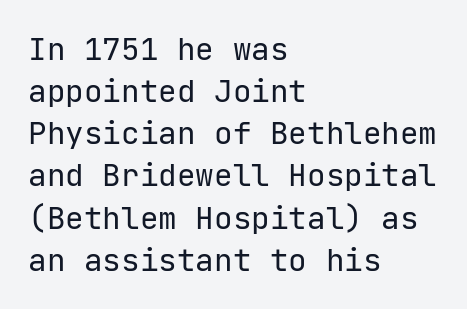
Q: Is the text bold? A: No.
Q: Is the text italic (slanted)? A: No, it is upright.
Q: Is the typeface a serif or a sans-serif typeface? A: Sans-serif.
Q: Is the text underlined? A: No.
Q: How is the paragraph aligned? A: Left-aligned.
Q: Is the spacing between letters normal or unusually wide? A: Normal.
Q: Is the spacing between lines tight, normal or loose? A: Normal.
Q: Width (condensed, normal, or wide)? A: Normal.
Q: Stroke contrast? A: Low.
Q: x-height? A: Medium.
